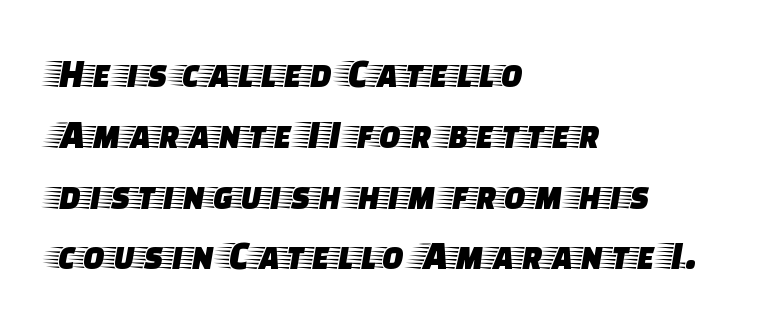
The image shows 40 px wide serif type; set left-aligned, normal line spacing (1.52x), normal letter spacing, not underlined; low stroke contrast and a large x-height.
